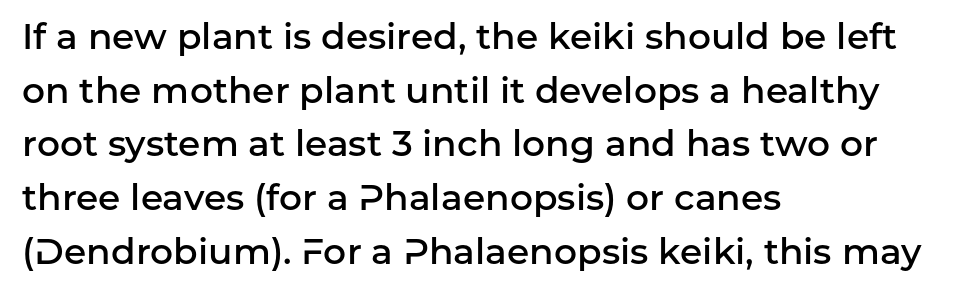
The space beneath each line is pristine and unruled. What's the leading like? Ordinary, nothing unusual. You can tell it's not italic because the verticals are truly vertical. You could not count columns in this text — the font is proportionally spaced. Check where the strokes stop: nothing finishes them off — pure sans. Short and long lines alike share a common starting point at left.
